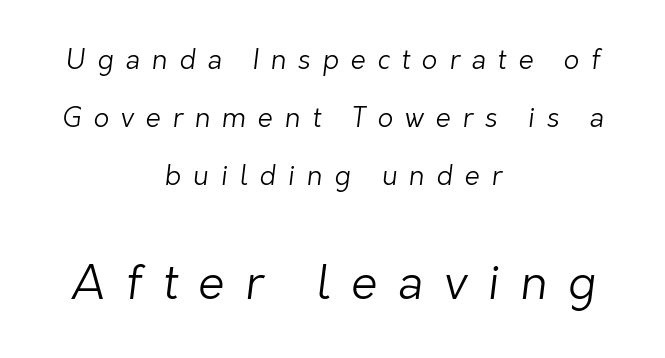
Q: Is the text bold? A: No.
Q: Is the typeface a serif or a sans-serif typeface? A: Sans-serif.
Q: Is the text underlined? A: No.
Q: How is the paragraph aligned? A: Centered.
Q: Is the spacing between letters normal or unusually wide? A: Unusually wide.
Q: Is the spacing between lines tight, normal or loose? A: Loose.
Q: Which block of text is set in a larger size, the first (top) or the second (bottom)? A: The second (bottom) one.
Q: Width (condensed, normal, or wide)? A: Normal.
Q: Stroke contrast? A: Low.
Q: x-height? A: Medium.
Q: Monospaced? A: No.
